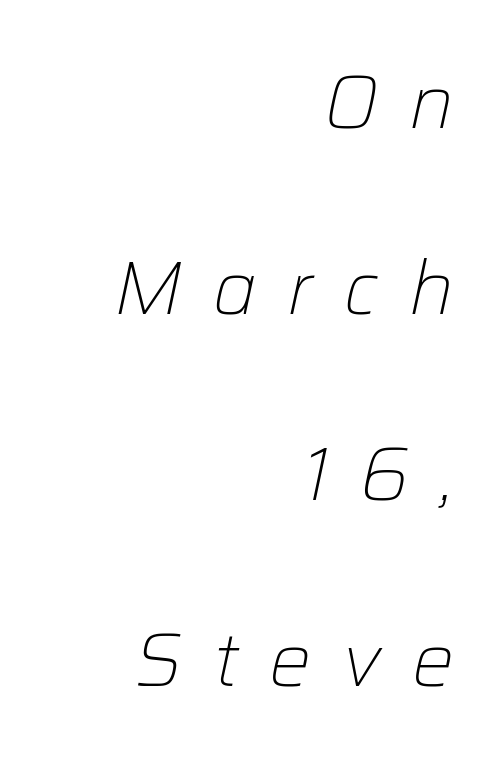
Q: Is the text bold? A: No.
Q: Is the text italic (slanted)? A: Yes, it leans right by about 12 degrees.
Q: Is the text underlined? A: No.
Q: How is the paragraph aligned? A: Right-aligned.
Q: Is the spacing between letters normal or unusually wide? A: Unusually wide.
Q: Is the spacing between lines tight, normal or loose? A: Loose.
Q: Width (condensed, normal, or wide)? A: Normal.
Q: Stroke contrast? A: Low.
Q: x-height? A: Medium.
Q: Monospaced? A: No.
